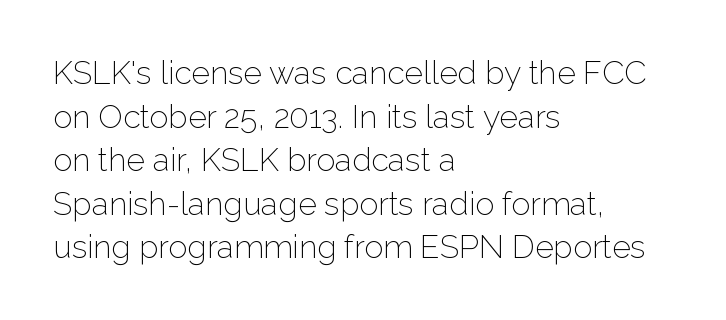
Q: Is the text bold? A: No.
Q: Is the text italic (slanted)? A: No, it is upright.
Q: Is the typeface a serif or a sans-serif typeface? A: Sans-serif.
Q: Is the text underlined? A: No.
Q: How is the paragraph aligned? A: Left-aligned.
Q: Is the spacing between letters normal or unusually wide? A: Normal.
Q: Is the spacing between lines tight, normal or loose? A: Normal.
Q: Width (condensed, normal, or wide)? A: Normal.
Q: Stroke contrast? A: Low.
Q: x-height? A: Medium.
Q: Monospaced? A: No.
